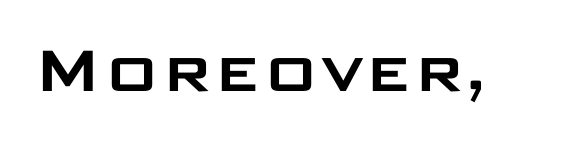
Note the varied advance widths — an 'i' is clearly narrower than an 'm'. Underline: absent. A typesetter would label this face a sans. Letter spacing: default.
